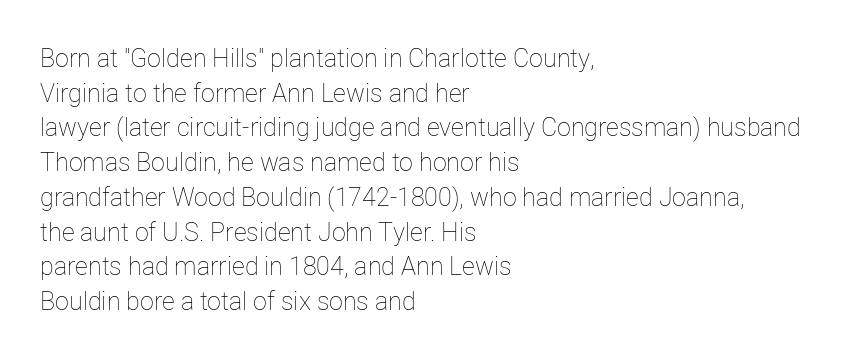
The image shows 25 px text type, upright; set left-aligned, normal line spacing (1.39x), normal letter spacing, not underlined.
